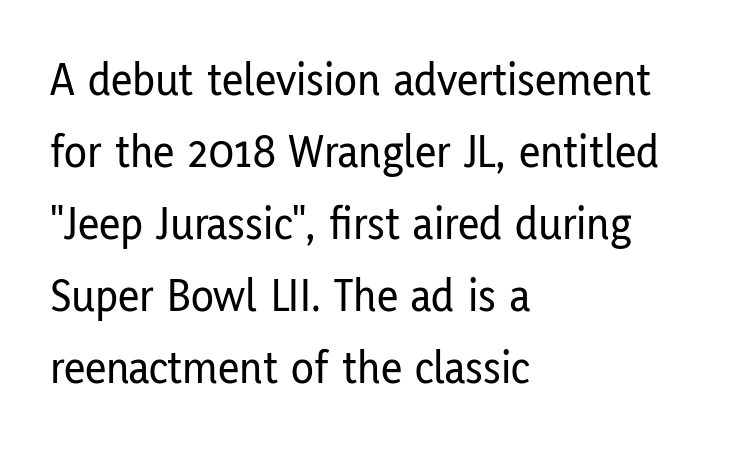
A typesetter would call this proportional, since set widths differ per character. Anything drawn beneath the words? Only blank space. Note: no serifs on the glyphs. Interline gaps are of average width in this sample. Upright lettering throughout.
